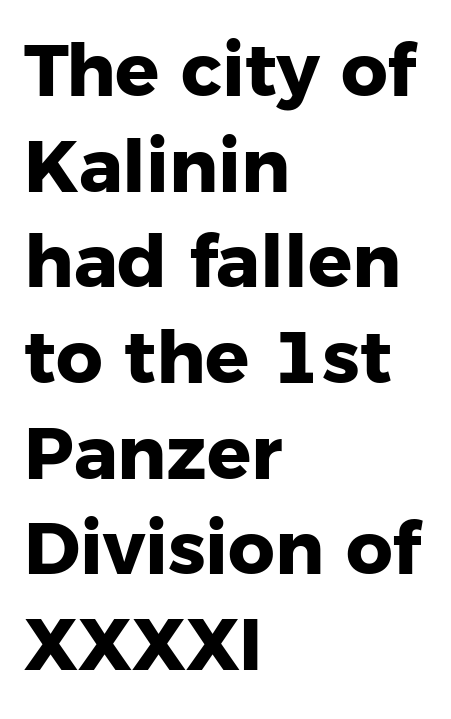
In CSS terms this would be text-align: left. You'd pick this weight for a headline — it's a proper bold. Characters remain perfectly vertical along every line. Underlining? Definitely not there. A typesetter would label this face a sans.
